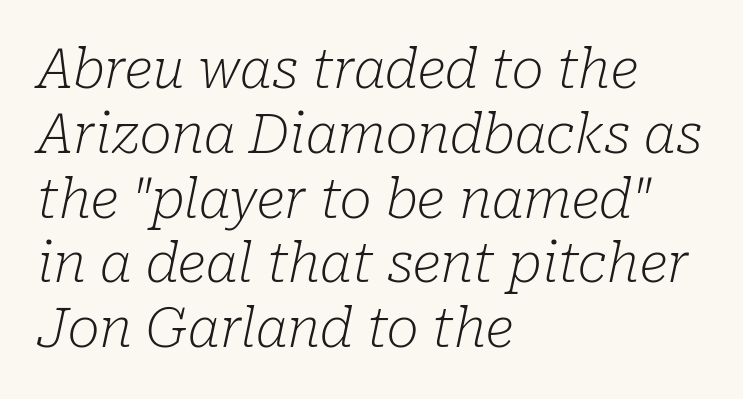
{"serif": "yes", "italic": "yes", "lean": "right", "slant_degrees": 10, "bold": "no", "weight": "light", "width": "normal", "stroke_contrast": "low", "x_height": "medium", "monospaced": "no", "underline": "no", "align": "left", "line_spacing_ratio": 1.2, "letter_spacing": "normal", "letter_spacing_em": 0.0, "glyph_px": 54}
